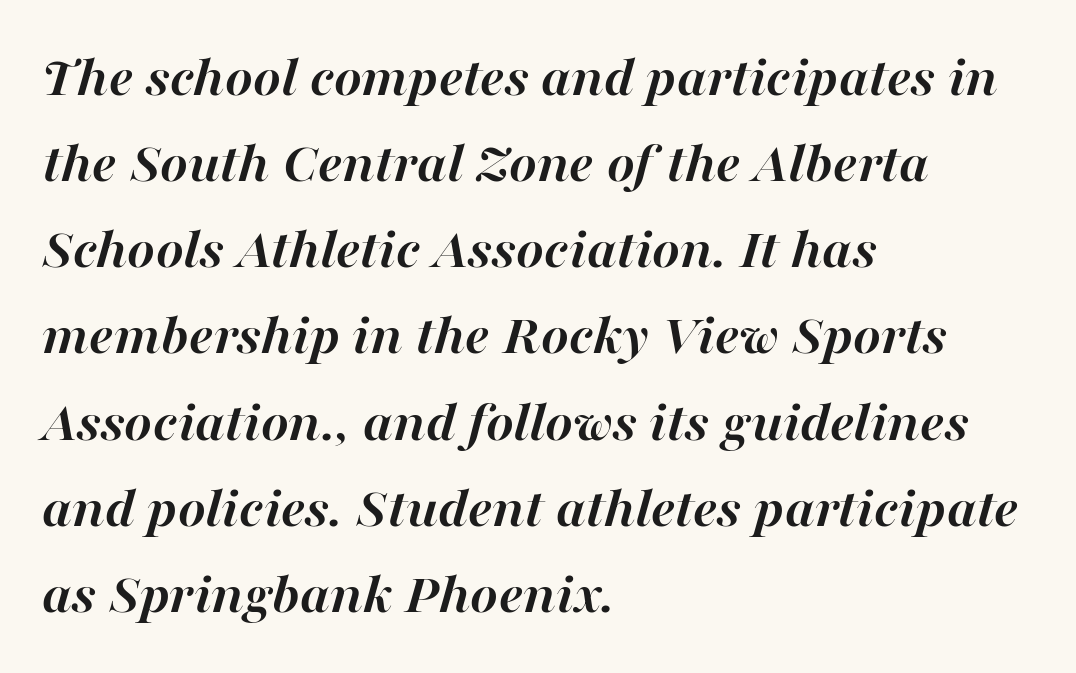
Q: Is the text bold? A: Yes.
Q: Is the text italic (slanted)? A: Yes, it leans right by about 16 degrees.
Q: Is the text underlined? A: No.
Q: How is the paragraph aligned? A: Left-aligned.
Q: Is the spacing between letters normal or unusually wide? A: Normal.
Q: Is the spacing between lines tight, normal or loose? A: Normal.
Q: Width (condensed, normal, or wide)? A: Normal.
Q: Stroke contrast? A: High.
Q: x-height? A: Medium.
Q: Monospaced? A: No.
